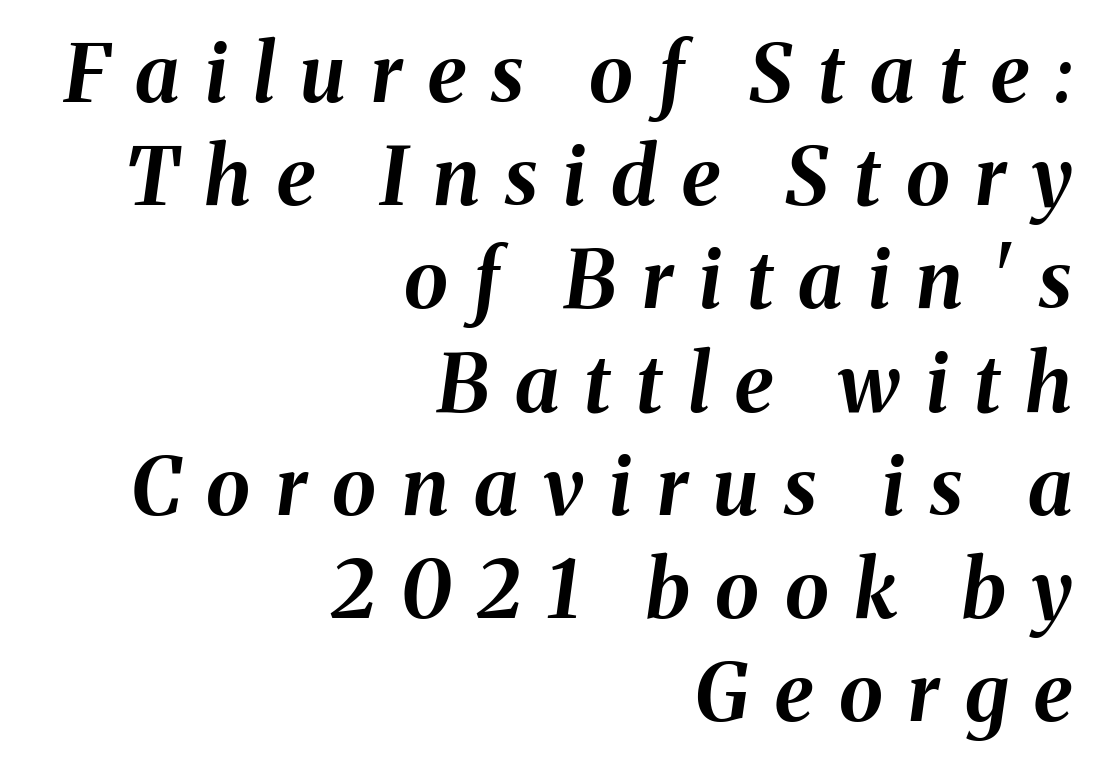
{"italic": "yes", "lean": "right", "slant_degrees": 8, "bold": "yes", "weight": "bold", "width": "normal", "stroke_contrast": "medium", "x_height": "medium", "monospaced": "no", "underline": "no", "align": "right", "line_spacing": "normal", "line_spacing_ratio": 1.29, "letter_spacing": "wide", "letter_spacing_em": 0.32, "glyph_px": 80}
